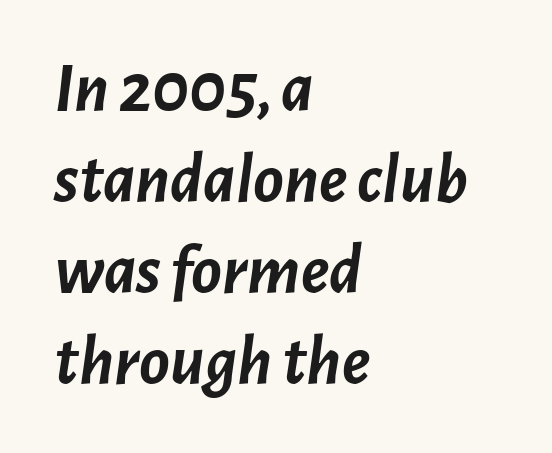
The image shows 71 px semibold type, italic (leaning right); set left-aligned, normal line spacing (1.28x), normal letter spacing, not underlined; low stroke contrast and a medium x-height.
